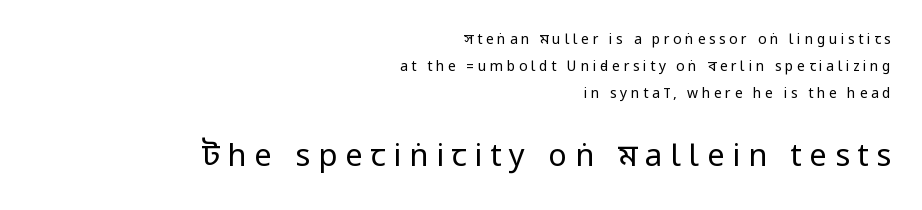
{"serif": "no", "italic": "no", "bold": "no", "weight": "regular", "width": "condensed", "stroke_contrast": "low", "underline": "no", "align": "right", "line_spacing": "loose", "line_spacing_ratio": 1.93, "letter_spacing": "wide", "letter_spacing_em": 0.25, "larger_block": "second", "size_ratio": 2.21, "glyph_px": 31}
